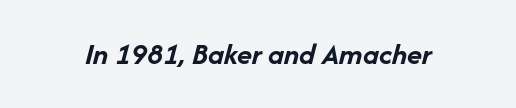
The image shows 31 px semibold type, italic (leaning right); set normal letter spacing, not underlined; low stroke contrast and a medium x-height.
